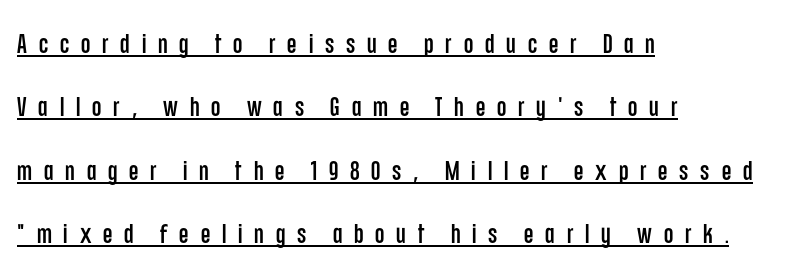
The image shows 27 px text type, upright; set left-aligned, loose line spacing (2.35x), unusually wide letter spacing (+0.44 em), underlined.
